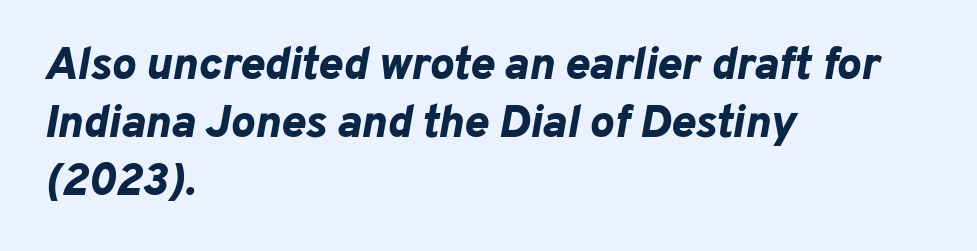
The image shows 46 px bold type, italic (leaning right); set left-aligned, normal line spacing (1.26x), normal letter spacing, not underlined; low stroke contrast and a medium x-height.
